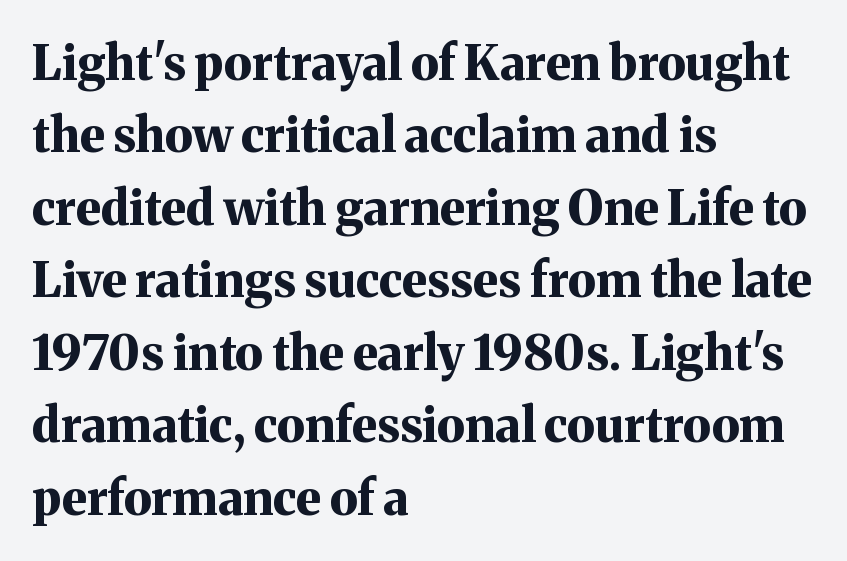
Q: Is the text bold? A: Yes.
Q: Is the text italic (slanted)? A: No, it is upright.
Q: Is the typeface a serif or a sans-serif typeface? A: Serif.
Q: Is the text underlined? A: No.
Q: How is the paragraph aligned? A: Left-aligned.
Q: Is the spacing between letters normal or unusually wide? A: Normal.
Q: Is the spacing between lines tight, normal or loose? A: Normal.
Q: Width (condensed, normal, or wide)? A: Normal.
Q: Stroke contrast? A: Medium.
Q: x-height? A: Medium.
Q: Monospaced? A: No.
